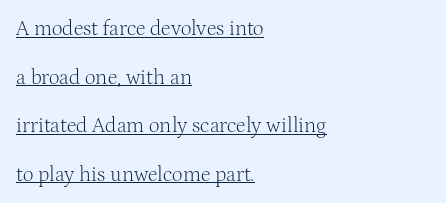
{"italic": "no", "bold": "no", "underline": "yes", "align": "left", "line_spacing": "loose", "line_spacing_ratio": 2.31, "letter_spacing": "normal", "letter_spacing_em": 0.0, "glyph_px": 21}
